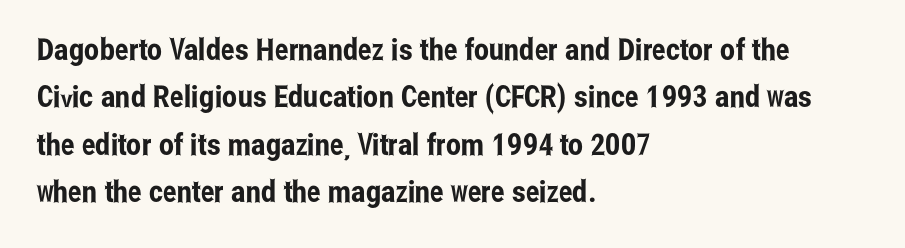
Ordinary non-slanted type is in use. The strip under each line holds only bare page. Think of a printed novel: that variable character pitch is what you see here. Typeset ragged right — the left edge is the straight one. Regarding leading, the lines here are spaced in the standard way. Type style note: lacks serifs.
